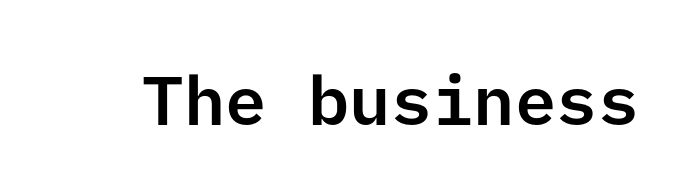
Every character sits straight up, as roman type does. In terms of letterform style, serifs are entirely absent. The rendering keeps characters at their native spacing. A bare baseline throughout the passage.
